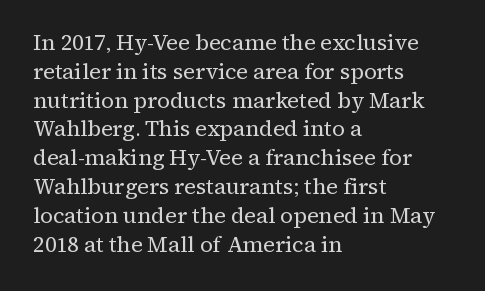
Q: Is the text bold? A: No.
Q: Is the text italic (slanted)? A: No, it is upright.
Q: Is the text underlined? A: No.
Q: How is the paragraph aligned? A: Left-aligned.
Q: Is the spacing between letters normal or unusually wide? A: Normal.
Q: Is the spacing between lines tight, normal or loose? A: Normal.
